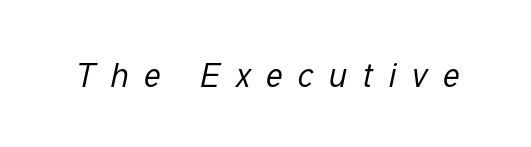
The image shows 34 px regular-weight, condensed type, italic (leaning right); set unusually wide letter spacing (+0.45 em), not underlined; low stroke contrast and a medium x-height.
